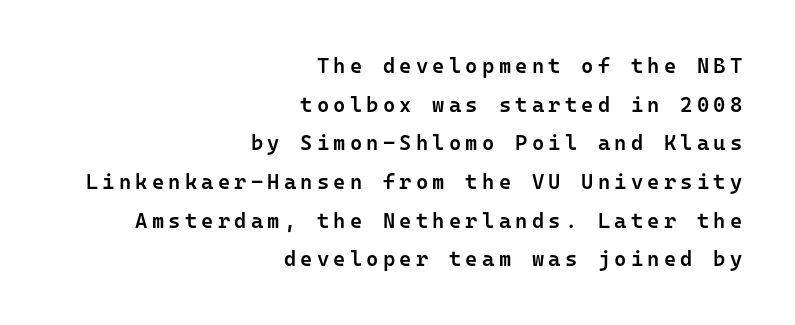
Q: Is the text bold? A: Semi-bold.
Q: Is the text italic (slanted)? A: No, it is upright.
Q: Is the text underlined? A: No.
Q: How is the paragraph aligned? A: Right-aligned.
Q: Is the spacing between letters normal or unusually wide? A: Unusually wide.
